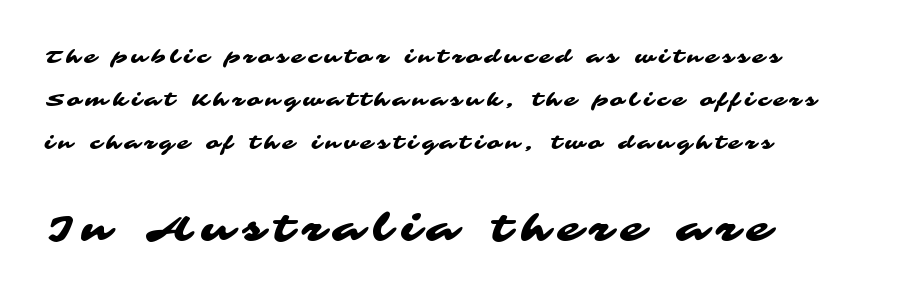
The image shows 38 px wide sans-serif type; set left-aligned, loose line spacing (2.27x), unusually wide letter spacing (+0.25 em), not underlined; the second (bottom) block is 2.0x larger; medium stroke contrast and a medium x-height.
